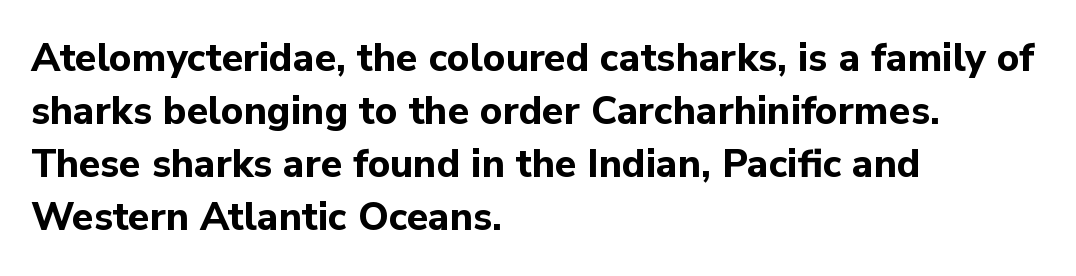
One glance says typical: line gaps are just what's usual. The passage is arranged the way most books set body copy — flush left. The type sits square on the baseline with zero lean. Is this a fixed-width face? No — the glyphs have proportional, varying widths. The characters display no serif detailing; their extremities are plain. Students, this is bold: see how much ink each stroke carries.
